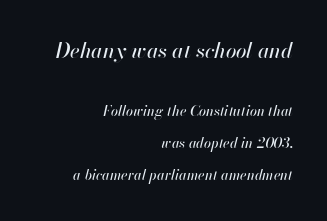
{"italic": "yes", "lean": "right", "slant_degrees": 13, "underline": "no", "align": "right", "line_spacing": "loose", "line_spacing_ratio": 2.32, "letter_spacing": "normal", "letter_spacing_em": 0.0, "larger_block": "first", "size_ratio": 1.5, "glyph_px": 21}
